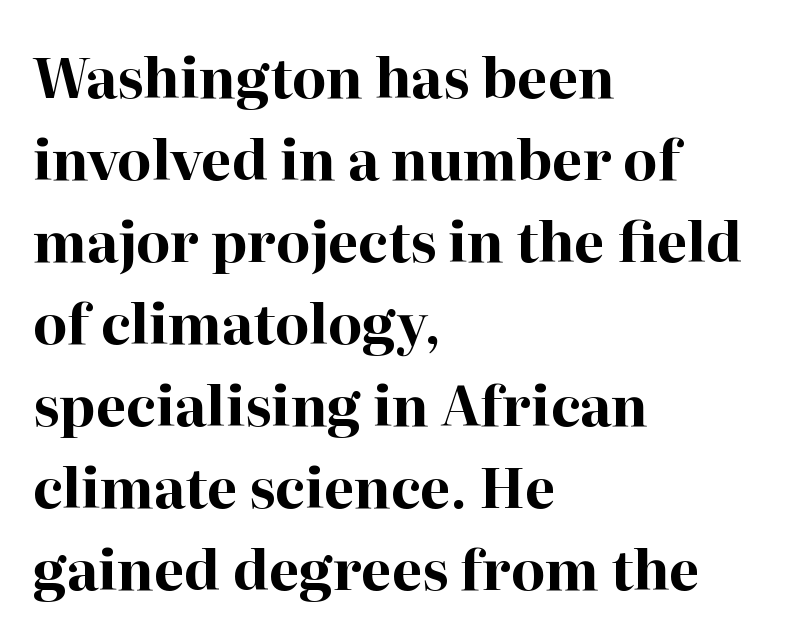
Think of a printed novel: that variable character pitch is what you see here. One glance says typical: line gaps are just what's usual. Notice how thick the strokes are: this is what a full bold looks like. Style check: upright.
